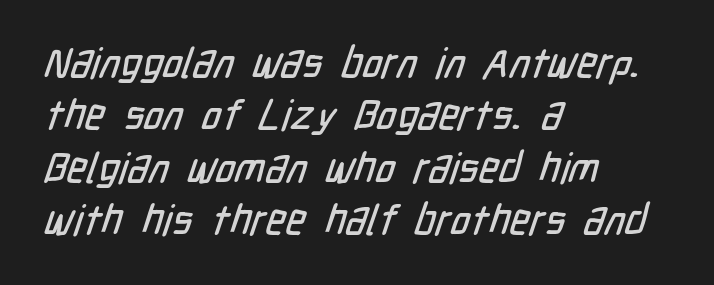
{"serif": "no", "width": "condensed", "stroke_contrast": "low", "x_height": "medium", "monospaced": "no", "underline": "no", "align": "left", "line_spacing": "normal", "line_spacing_ratio": 1.25, "letter_spacing": "normal", "letter_spacing_em": 0.0, "glyph_px": 42}
